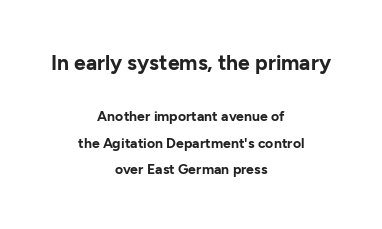
{"italic": "no", "bold": "yes", "underline": "no", "align": "center", "line_spacing": "loose", "line_spacing_ratio": 1.91, "letter_spacing": "normal", "letter_spacing_em": 0.0, "larger_block": "first", "size_ratio": 1.5, "glyph_px": 21}
